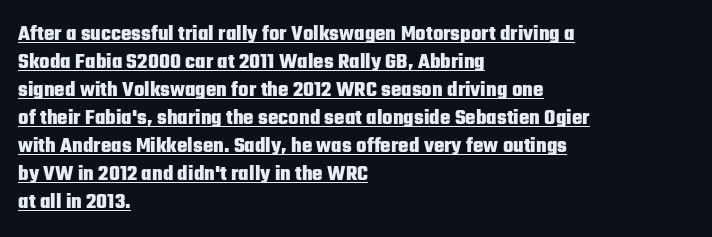
Q: Is the text bold? A: Yes.
Q: Is the text italic (slanted)? A: No, it is upright.
Q: Is the text underlined? A: Yes.
Q: How is the paragraph aligned? A: Left-aligned.
Q: Is the spacing between letters normal or unusually wide? A: Normal.
Q: Is the spacing between lines tight, normal or loose? A: Normal.
